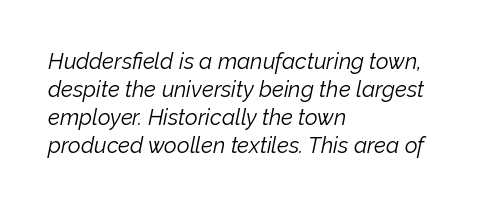
The image shows 22 px text type, italic (leaning right); set left-aligned, normal line spacing (1.27x), normal letter spacing, not underlined.
